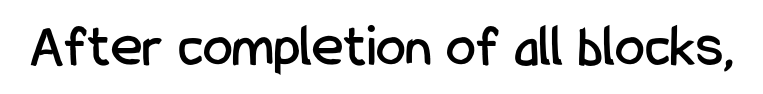
The letters advance in unequal steps, a hallmark of proportional type. This sample uses a sans-serif face. You can tell it's not italic because the verticals are truly vertical. Lines of text with bare space underneath. The letters sit at their default tracking, neither squeezed nor spread.
